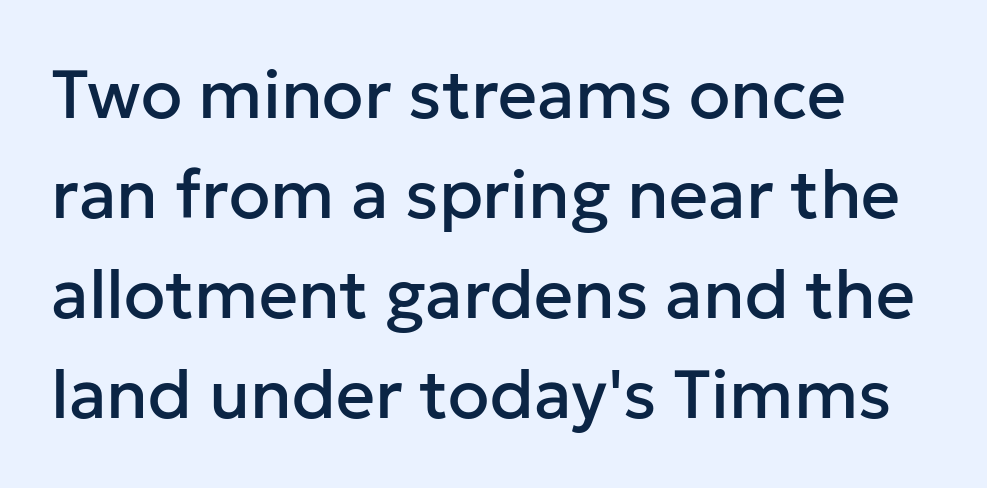
Q: Is the text italic (slanted)? A: No, it is upright.
Q: Is the typeface a serif or a sans-serif typeface? A: Sans-serif.
Q: Is the text underlined? A: No.
Q: How is the paragraph aligned? A: Left-aligned.
Q: Is the spacing between letters normal or unusually wide? A: Normal.
Q: Is the spacing between lines tight, normal or loose? A: Normal.
Q: Width (condensed, normal, or wide)? A: Normal.
Q: Stroke contrast? A: Low.
Q: x-height? A: Medium.
Q: Monospaced? A: No.
